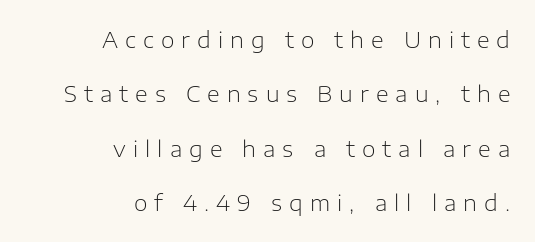
The image shows 22 px text type, upright; set right-aligned, loose line spacing (2.47x), unusually wide letter spacing (+0.32 em), not underlined.
